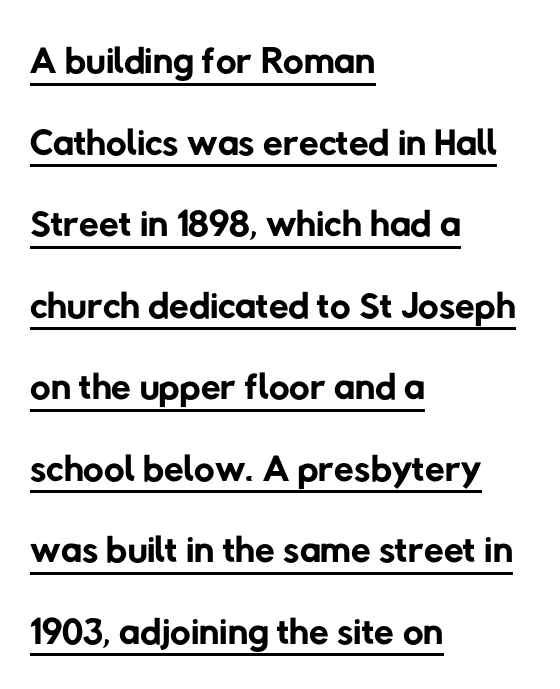
Q: Is the text bold? A: No.
Q: Is the typeface a serif or a sans-serif typeface? A: Sans-serif.
Q: Is the text underlined? A: Yes.
Q: How is the paragraph aligned? A: Left-aligned.
Q: Is the spacing between letters normal or unusually wide? A: Normal.
Q: Is the spacing between lines tight, normal or loose? A: Normal.
Q: Width (condensed, normal, or wide)? A: Normal.
Q: Stroke contrast? A: Low.
Q: x-height? A: Medium.
Q: Monospaced? A: No.
